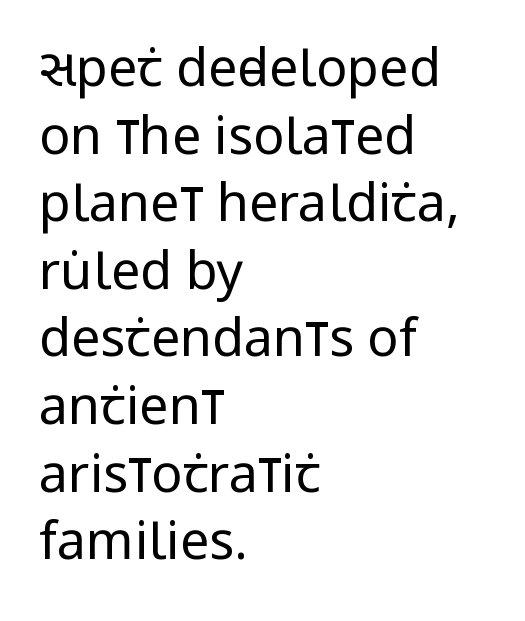
The image shows 52 px regular-weight, condensed sans-serif type, upright; set left-aligned, normal line spacing (1.3x), normal letter spacing, not underlined; low stroke contrast and a large x-height.
